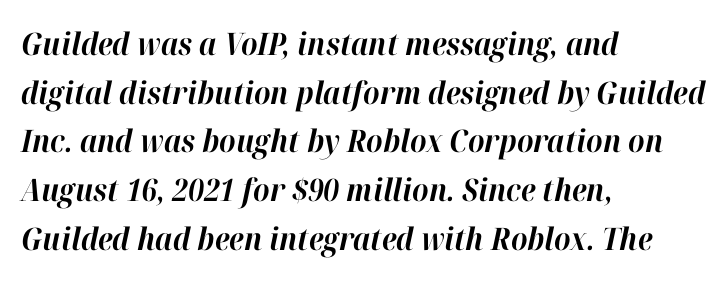
Q: Is the text bold? A: Yes.
Q: Is the text italic (slanted)? A: Yes, it leans right by about 12 degrees.
Q: Is the text underlined? A: No.
Q: How is the paragraph aligned? A: Left-aligned.
Q: Is the spacing between letters normal or unusually wide? A: Normal.
Q: Is the spacing between lines tight, normal or loose? A: Normal.
Q: Width (condensed, normal, or wide)? A: Normal.
Q: Stroke contrast? A: High.
Q: x-height? A: Medium.
Q: Monospaced? A: No.
